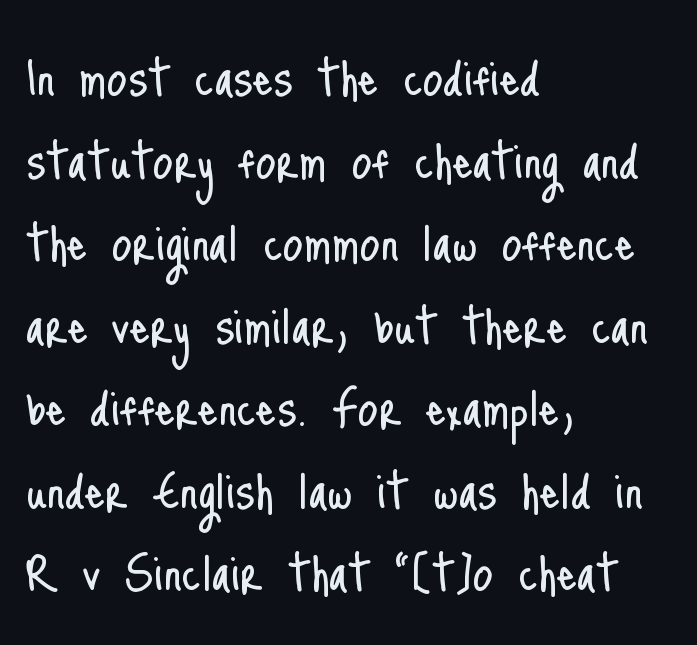
Q: Is the text bold? A: No.
Q: Is the text italic (slanted)? A: No, it is upright.
Q: Is the typeface a serif or a sans-serif typeface? A: Sans-serif.
Q: Is the text underlined? A: No.
Q: How is the paragraph aligned? A: Left-aligned.
Q: Is the spacing between letters normal or unusually wide? A: Normal.
Q: Is the spacing between lines tight, normal or loose? A: Normal.
Q: Width (condensed, normal, or wide)? A: Condensed.
Q: Stroke contrast? A: Low.
Q: x-height? A: Small.
Q: Monospaced? A: No.
